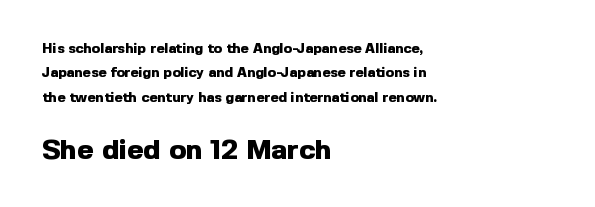
{"serif": "no", "italic": "no", "bold": "yes", "weight": "heavy", "width": "normal", "x_height": "medium", "monospaced": "no", "underline": "no", "align": "left", "line_spacing_ratio": 1.75, "letter_spacing": "normal", "letter_spacing_em": 0.0, "larger_block": "second", "size_ratio": 2.0, "glyph_px": 28}
